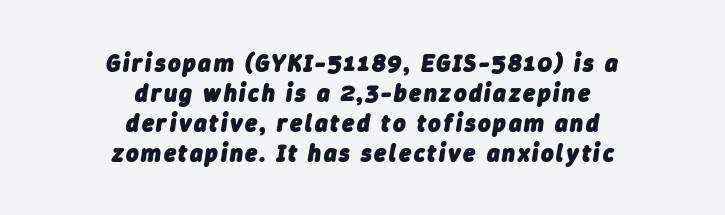
{"italic": "yes", "lean": "right", "slant_degrees": 9, "bold": "yes", "underline": "no", "align": "center", "line_spacing": "normal", "line_spacing_ratio": 1.25, "glyph_px": 24}
